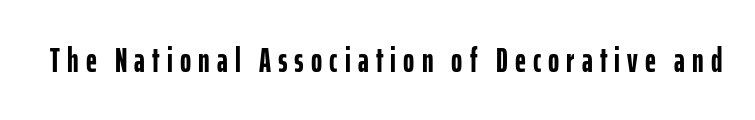
Look at the tracking — it's clearly loosened, letters drifting apart. Character widths vary here, with narrow letters taking less room than wide ones. This rendering employs a face without finishing strokes, i.e., a sans-serif. The lettering stays uniformly vertical, giving the passage a roman look.
